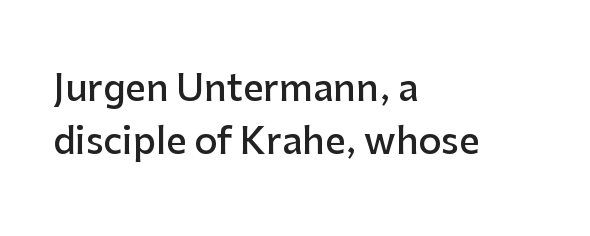
How heavy is the stroke? Medium-heavy — a semibold, shy of bold. Does the leading feel generous? No, just average. In CSS terms this would be text-align: left. The string is rendered with underlining switched off. Each letter keeps its own natural width here, so spacing adapts to shape.
